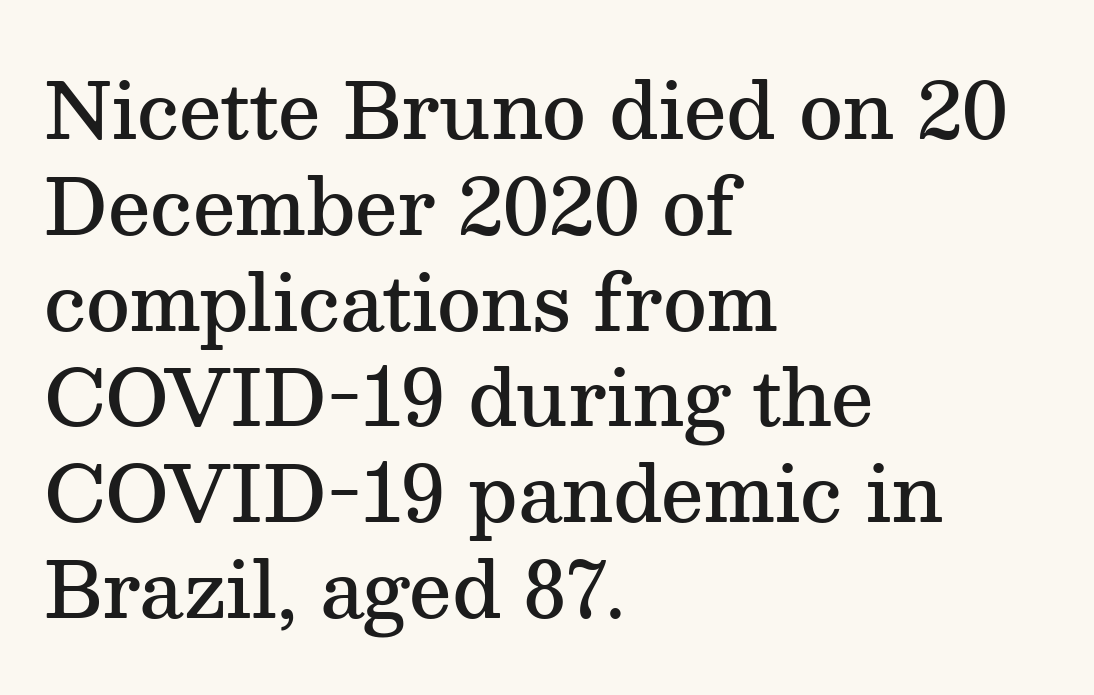
Characters remain perfectly vertical along every line. The line-height multiplier appears to be the usual default. You could call the tracking neutral — neither tight nor loose. Proportional: the letters do not fall into vertical columns. No word sits above an underline.
